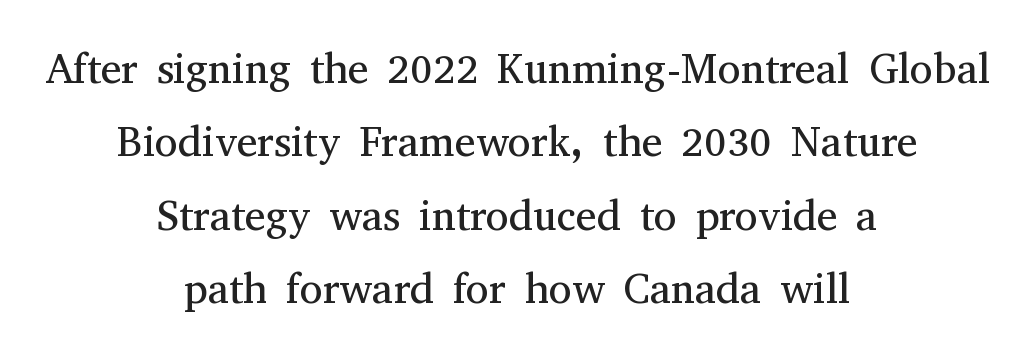
The image shows 42 px regular-weight serif type, upright; set centered, line spacing 1.75x, normal letter spacing, not underlined; medium stroke contrast and a medium x-height.
